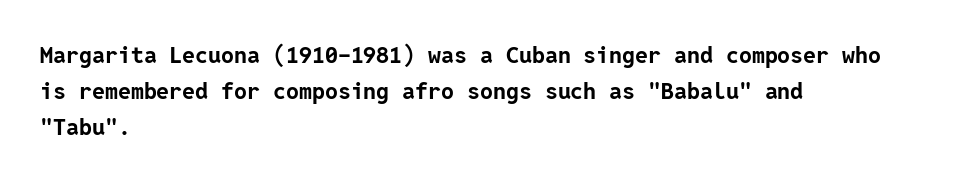
Q: Is the text bold? A: Yes.
Q: Is the text italic (slanted)? A: No, it is upright.
Q: Is the text underlined? A: No.
Q: How is the paragraph aligned? A: Left-aligned.
Q: Is the spacing between letters normal or unusually wide? A: Normal.
Q: Is the spacing between lines tight, normal or loose? A: Normal.
